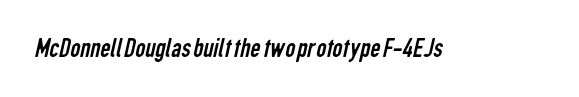
The image shows 28 px regular-weight, condensed sans-serif type; set normal letter spacing, not underlined; low stroke contrast and a medium x-height.
